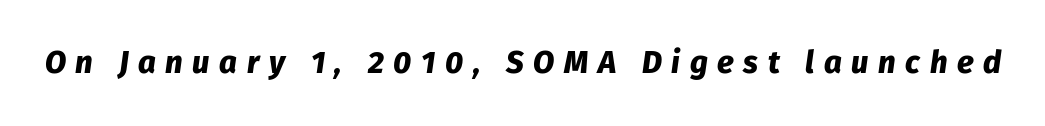
{"italic": "yes", "lean": "right", "slant_degrees": 8, "bold": "yes", "weight": "heavy", "width": "normal", "stroke_contrast": "low", "x_height": "medium", "monospaced": "no", "underline": "no", "letter_spacing": "wide", "letter_spacing_em": 0.31, "glyph_px": 31}
